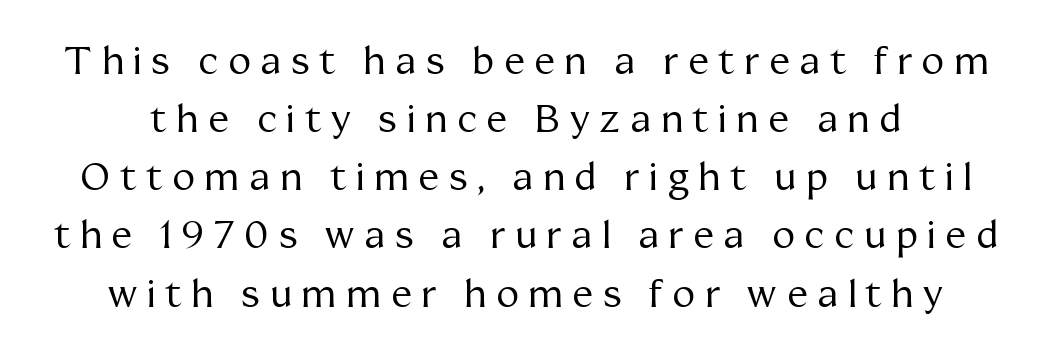
Q: Is the text bold? A: No.
Q: Is the text italic (slanted)? A: No, it is upright.
Q: Is the typeface a serif or a sans-serif typeface? A: Serif.
Q: Is the text underlined? A: No.
Q: Is the spacing between letters normal or unusually wide? A: Unusually wide.
Q: Is the spacing between lines tight, normal or loose? A: Normal.
Q: Width (condensed, normal, or wide)? A: Normal.
Q: Stroke contrast? A: Medium.
Q: x-height? A: Medium.
Q: Monospaced? A: No.
